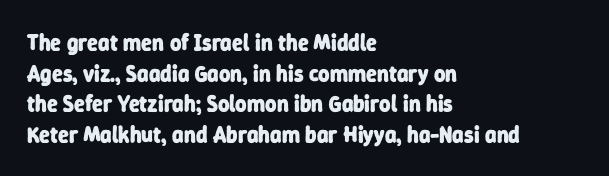
Q: Is the text bold? A: Yes.
Q: Is the text underlined? A: No.
Q: How is the paragraph aligned? A: Left-aligned.
Q: Is the spacing between letters normal or unusually wide? A: Normal.
Q: Is the spacing between lines tight, normal or loose? A: Normal.
